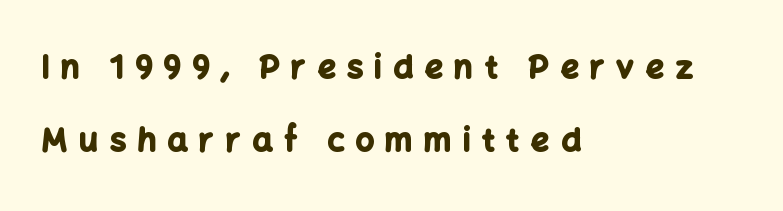
Its strokes are broad and dark, the hallmark of bold type. Loosely led — the rows are spread out. The face used here is a sans, in the tradition of grotesques and geometrics. The text block is weighted toward the left margin, trailing off unevenly rightward.
